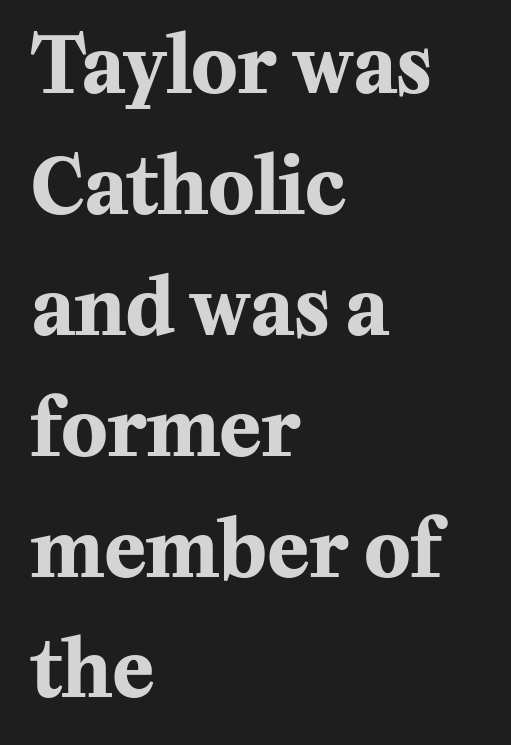
Is there much room between lines? A standard amount, neither cramped nor airy. Characters remain perfectly vertical along every line. Proportional: the letters do not fall into vertical columns. Line beginnings align vertically; line endings do not.
